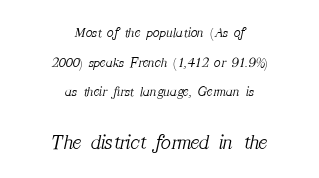
{"italic": "yes", "lean": "right", "slant_degrees": 12, "bold": "no", "underline": "no", "align": "center", "line_spacing": "loose", "line_spacing_ratio": 2.12, "letter_spacing": "normal", "letter_spacing_em": 0.0, "larger_block": "second", "size_ratio": 1.5, "glyph_px": 21}
